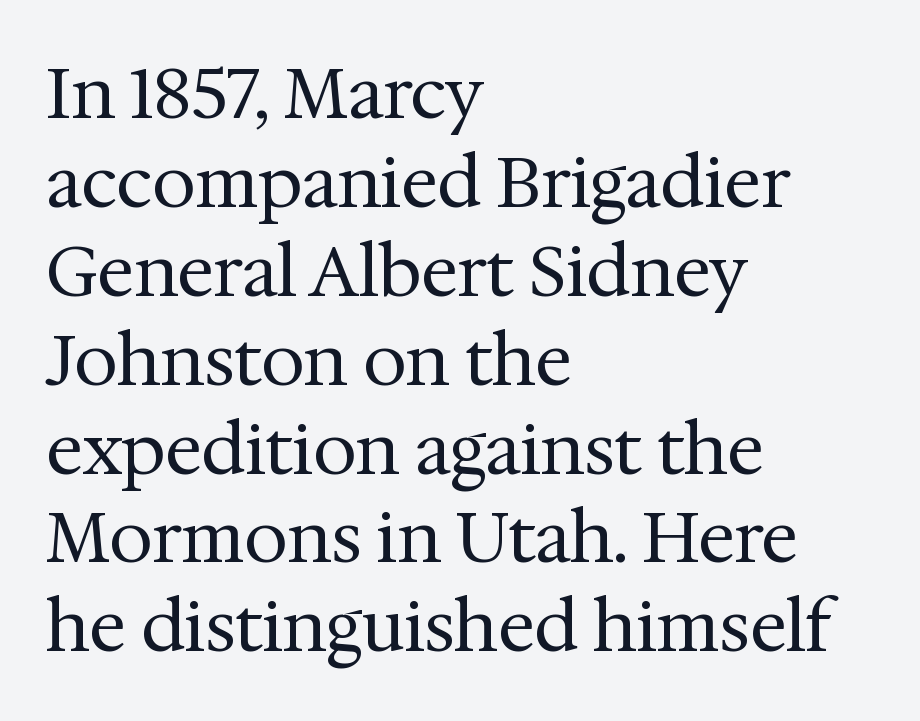
Counters stay open thanks to moderate or lighter strokes. The compositor pushed each line to the left boundary. This sample uses plain, unmodified letter spacing. This block has exactly the height ordinary leading produces. The string is rendered with underlining switched off. These lines are rendered in a variable-pitch font.
